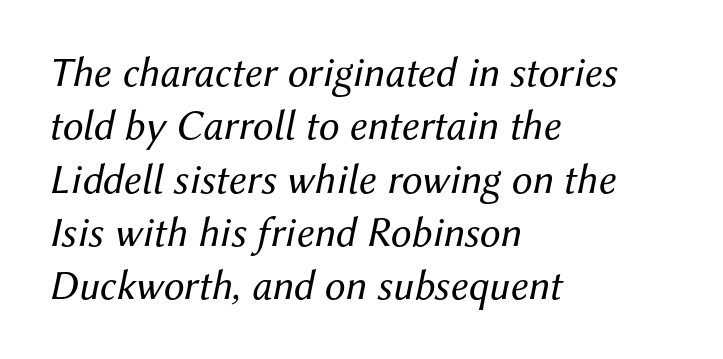
Q: Is the text bold? A: No.
Q: Is the text italic (slanted)? A: Yes, it leans right by about 12 degrees.
Q: Is the text underlined? A: No.
Q: How is the paragraph aligned? A: Left-aligned.
Q: Is the spacing between letters normal or unusually wide? A: Normal.
Q: Is the spacing between lines tight, normal or loose? A: Normal.
Q: Width (condensed, normal, or wide)? A: Normal.
Q: Stroke contrast? A: Medium.
Q: x-height? A: Medium.
Q: Monospaced? A: No.
